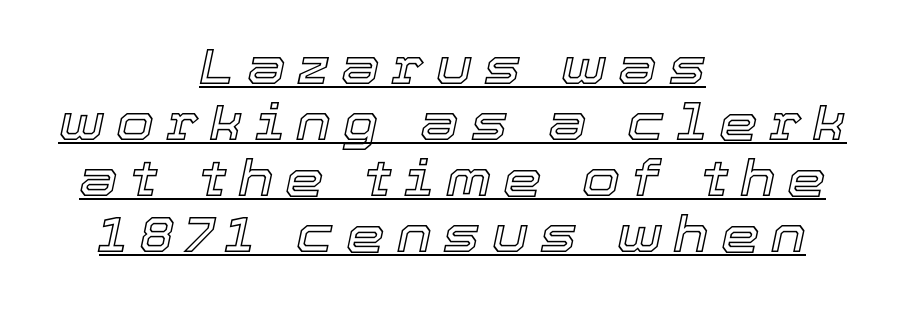
Q: Is the text italic (slanted)? A: Yes, it leans right by about 12 degrees.
Q: Is the text underlined? A: Yes.
Q: How is the paragraph aligned? A: Centered.
Q: Is the spacing between letters normal or unusually wide? A: Unusually wide.
Q: Is the spacing between lines tight, normal or loose? A: Tight.
Q: Width (condensed, normal, or wide)? A: Normal.
Q: x-height? A: Medium.
Q: Monospaced? A: No.
